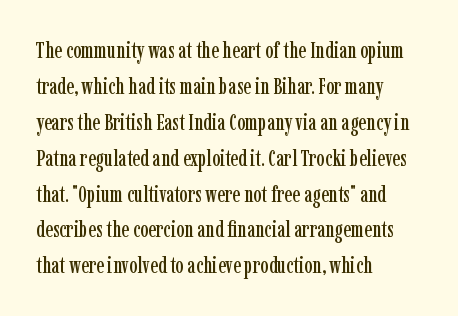
The passage shown has conventional tracking throughout. The axis of the letterforms is exactly vertical. In CSS terms this would be text-align: left. The area under the type is left untouched.
